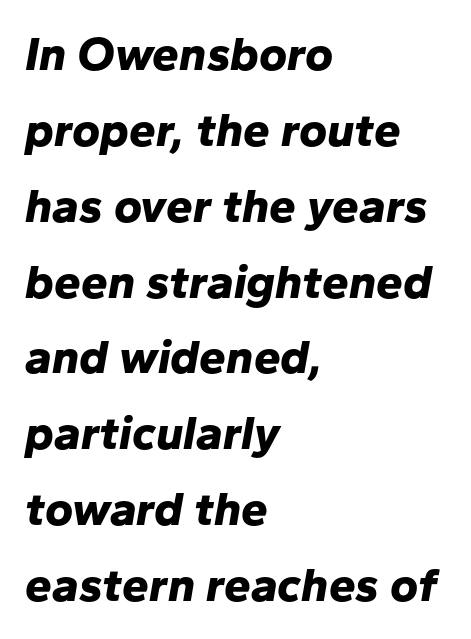
Does the leading feel generous? No, just average. Style check: oblique. Strong, thick strokes mark this as bold type. Leftover space on each line is placed entirely after the last word. The type is set solid horizontally, with unmodified tracking. Nobody drew a line under any word here.
